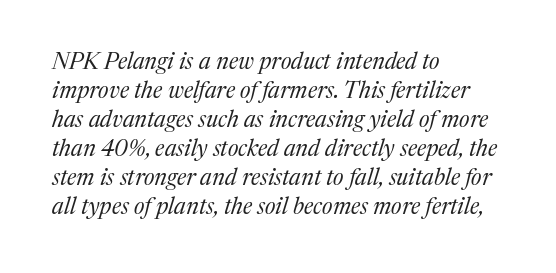
The image shows 23 px text type, italic (leaning right); set left-aligned, normal line spacing (1.26x), normal letter spacing, not underlined.
